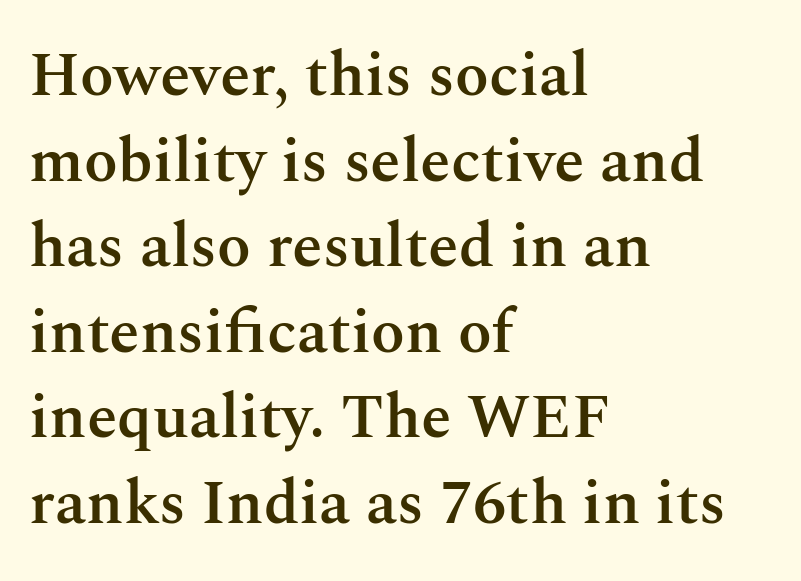
Q: Is the text bold? A: Semi-bold.
Q: Is the text italic (slanted)? A: No, it is upright.
Q: Is the typeface a serif or a sans-serif typeface? A: Serif.
Q: Is the text underlined? A: No.
Q: How is the paragraph aligned? A: Left-aligned.
Q: Is the spacing between letters normal or unusually wide? A: Normal.
Q: Is the spacing between lines tight, normal or loose? A: Normal.
Q: Width (condensed, normal, or wide)? A: Normal.
Q: Stroke contrast? A: Medium.
Q: x-height? A: Medium.
Q: Monospaced? A: No.
